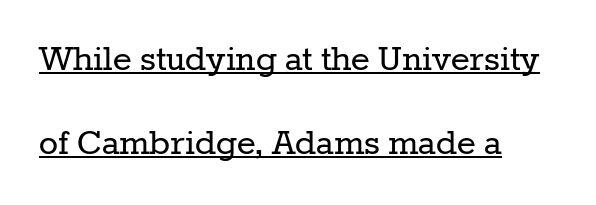
Q: Is the text bold? A: No.
Q: Is the text italic (slanted)? A: No, it is upright.
Q: Is the typeface a serif or a sans-serif typeface? A: Serif.
Q: Is the text underlined? A: Yes.
Q: How is the paragraph aligned? A: Left-aligned.
Q: Is the spacing between letters normal or unusually wide? A: Normal.
Q: Is the spacing between lines tight, normal or loose? A: Loose.
Q: Width (condensed, normal, or wide)? A: Normal.
Q: Stroke contrast? A: Low.
Q: x-height? A: Medium.
Q: Monospaced? A: No.
